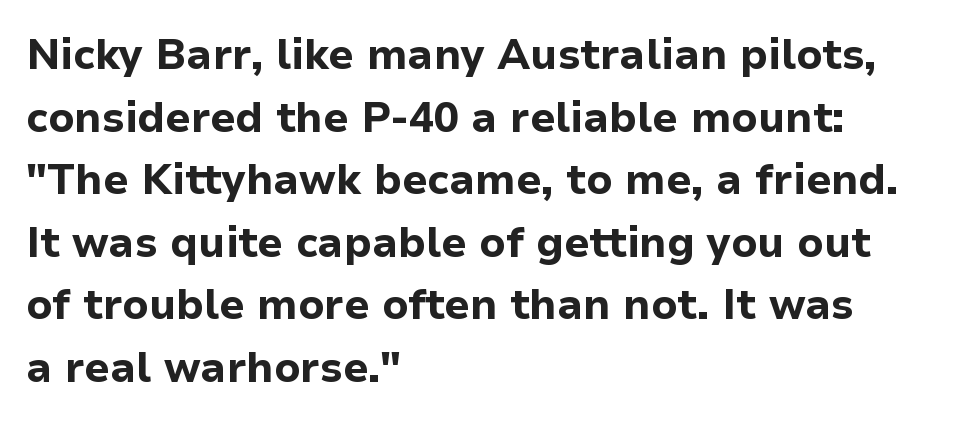
Q: Is the text bold? A: Yes.
Q: Is the text italic (slanted)? A: No, it is upright.
Q: Is the typeface a serif or a sans-serif typeface? A: Sans-serif.
Q: Is the text underlined? A: No.
Q: How is the paragraph aligned? A: Left-aligned.
Q: Is the spacing between letters normal or unusually wide? A: Normal.
Q: Is the spacing between lines tight, normal or loose? A: Normal.
Q: Width (condensed, normal, or wide)? A: Normal.
Q: Stroke contrast? A: Low.
Q: x-height? A: Medium.
Q: Monospaced? A: No.
